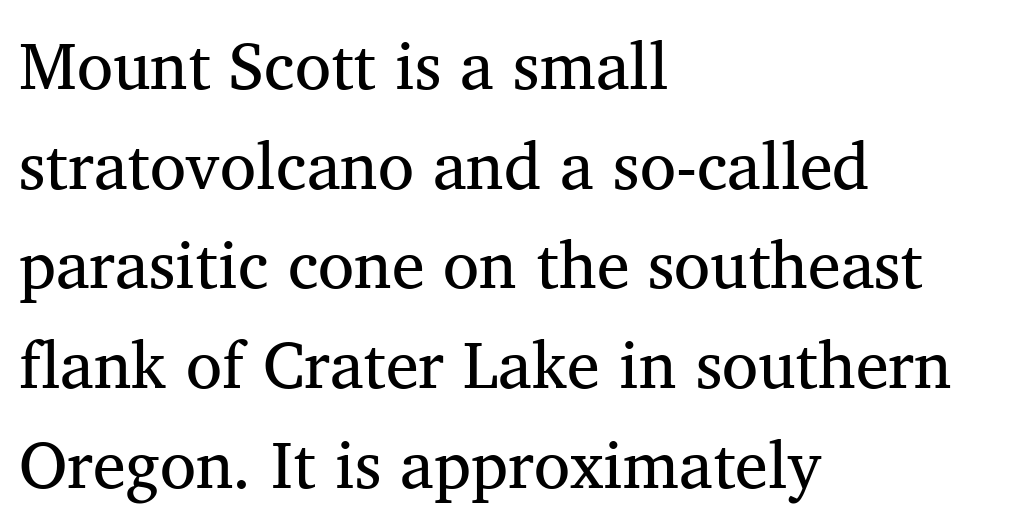
The image shows 66 px regular-weight serif type, upright; set left-aligned, normal line spacing (1.51x), normal letter spacing, not underlined; medium stroke contrast and a medium x-height.
